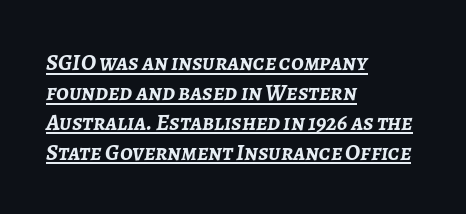
This sample uses an oblique cut, with every glyph tilted off the vertical. This sample is left-justified, so line endings fall wherever the words run out. The passage shown stacks its lines at a standard gap. Students, observe the line beneath the letters — that is underlining. Nobody touched the tracking dial on this one.
